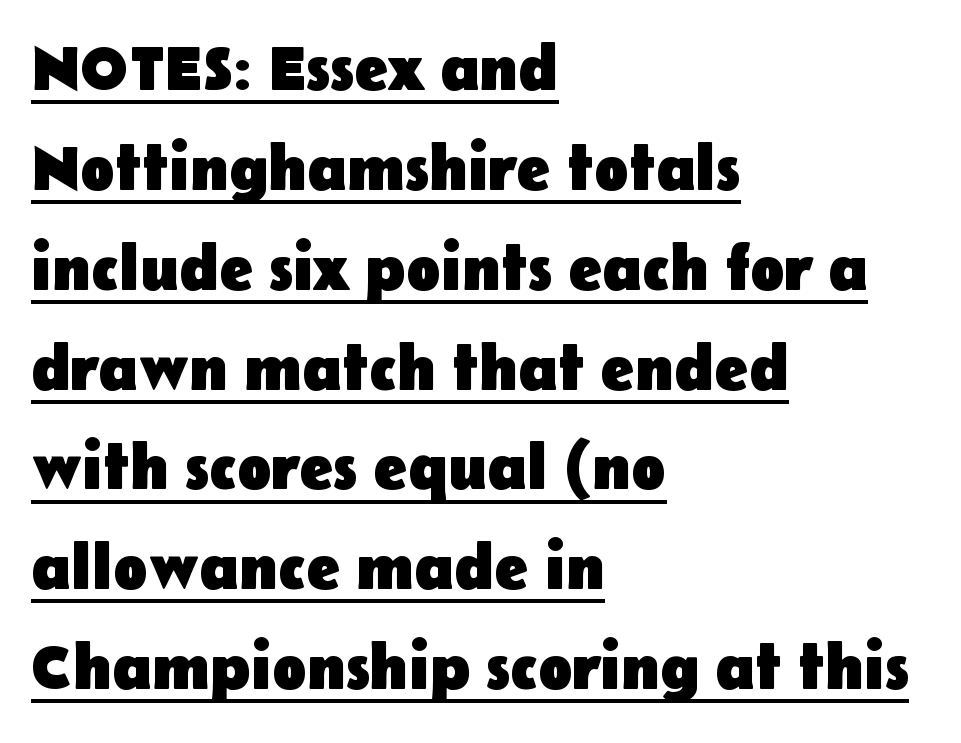
Q: Is the text bold? A: Yes.
Q: Is the text italic (slanted)? A: No, it is upright.
Q: Is the typeface a serif or a sans-serif typeface? A: Sans-serif.
Q: Is the text underlined? A: Yes.
Q: How is the paragraph aligned? A: Left-aligned.
Q: Is the spacing between letters normal or unusually wide? A: Normal.
Q: Is the spacing between lines tight, normal or loose? A: Normal.
Q: Width (condensed, normal, or wide)? A: Normal.
Q: Stroke contrast? A: Low.
Q: x-height? A: Medium.
Q: Monospaced? A: No.
